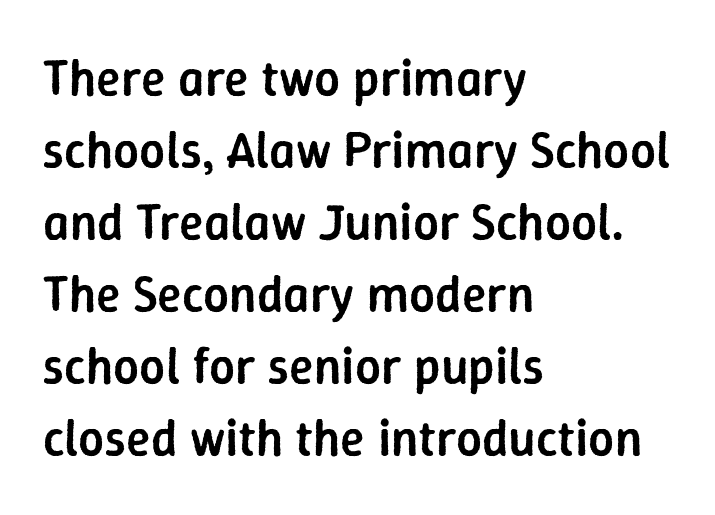
Q: Is the text bold? A: Semi-bold.
Q: Is the text italic (slanted)? A: No, it is upright.
Q: Is the typeface a serif or a sans-serif typeface? A: Sans-serif.
Q: Is the text underlined? A: No.
Q: How is the paragraph aligned? A: Left-aligned.
Q: Is the spacing between letters normal or unusually wide? A: Normal.
Q: Is the spacing between lines tight, normal or loose? A: Normal.
Q: Width (condensed, normal, or wide)? A: Normal.
Q: Stroke contrast? A: Low.
Q: x-height? A: Medium.
Q: Monospaced? A: No.
